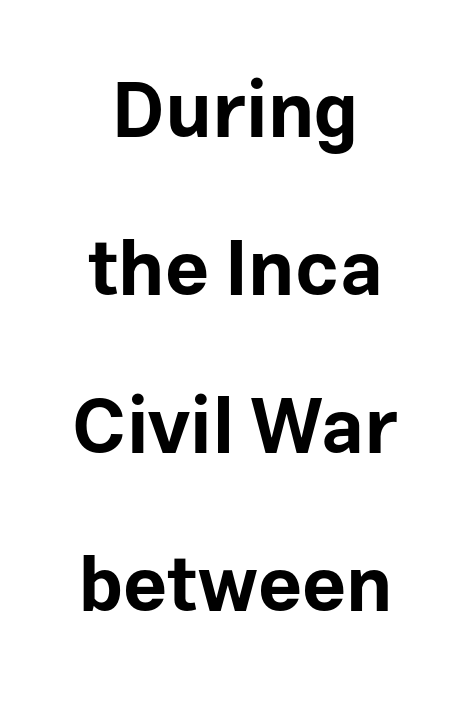
Q: Is the text bold? A: Yes.
Q: Is the text italic (slanted)? A: No, it is upright.
Q: Is the typeface a serif or a sans-serif typeface? A: Sans-serif.
Q: Is the text underlined? A: No.
Q: How is the paragraph aligned? A: Centered.
Q: Is the spacing between letters normal or unusually wide? A: Normal.
Q: Is the spacing between lines tight, normal or loose? A: Loose.
Q: Width (condensed, normal, or wide)? A: Normal.
Q: Stroke contrast? A: Low.
Q: x-height? A: Medium.
Q: Monospaced? A: No.
